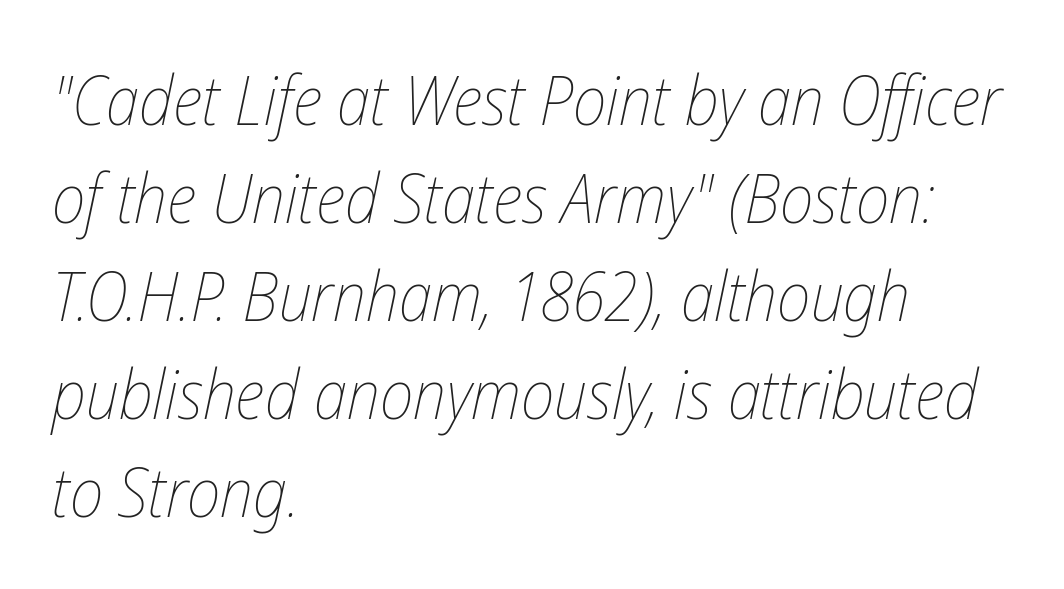
Q: Is the text bold? A: No.
Q: Is the text italic (slanted)? A: Yes, it leans right by about 12 degrees.
Q: Is the text underlined? A: No.
Q: How is the paragraph aligned? A: Left-aligned.
Q: Is the spacing between letters normal or unusually wide? A: Normal.
Q: Is the spacing between lines tight, normal or loose? A: Normal.
Q: Width (condensed, normal, or wide)? A: Condensed.
Q: Stroke contrast? A: Low.
Q: x-height? A: Medium.
Q: Monospaced? A: No.
